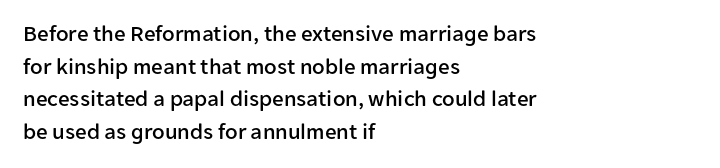
Q: Is the text italic (slanted)? A: No, it is upright.
Q: Is the text underlined? A: No.
Q: How is the paragraph aligned? A: Left-aligned.
Q: Is the spacing between letters normal or unusually wide? A: Normal.
Q: Is the spacing between lines tight, normal or loose? A: Normal.
